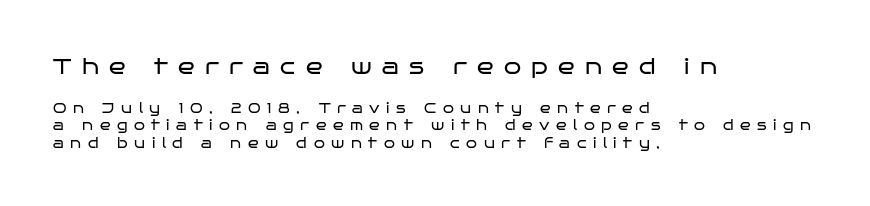
{"italic": "no", "bold": "no", "underline": "no", "align": "left", "line_spacing": "normal", "line_spacing_ratio": 1.27, "letter_spacing": "wide", "letter_spacing_em": 0.47, "larger_block": "first", "size_ratio": 1.57, "glyph_px": 22}
